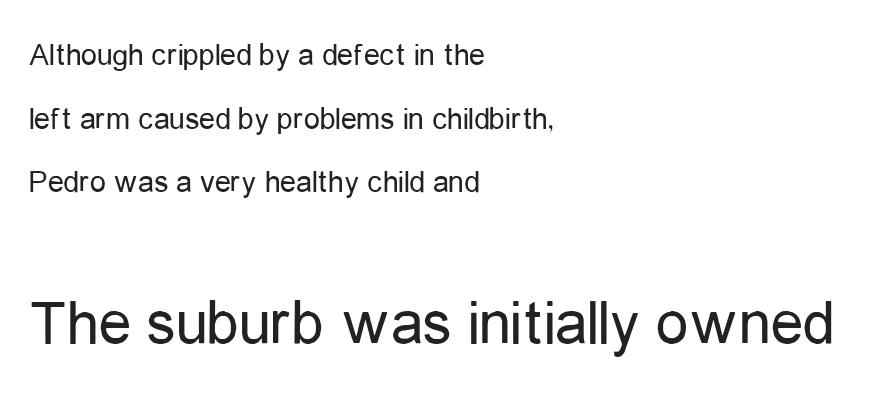
{"serif": "no", "italic": "no", "bold": "no", "weight": "regular", "width": "condensed", "stroke_contrast": "low", "x_height": "medium", "monospaced": "no", "underline": "no", "align": "left", "line_spacing": "loose", "line_spacing_ratio": 1.99, "letter_spacing": "normal", "letter_spacing_em": 0.0, "larger_block": "second", "size_ratio": 2.03, "glyph_px": 65}
